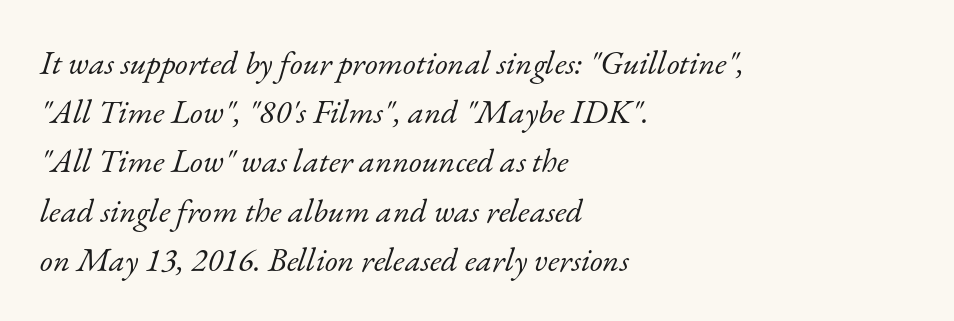
The rendering shows small feet on the letterforms — a serif design. Clear beneath every line of the passage. Is this a fixed-width face? No — the glyphs have proportional, varying widths. This rendering uses left alignment, leaving the right contour irregular. Honestly, the row spacing looks completely unremarkable.
